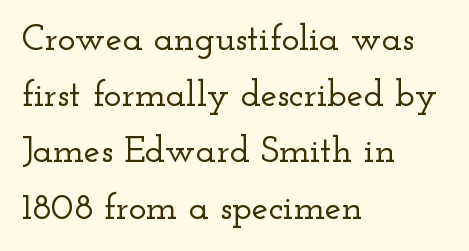
Q: Is the text italic (slanted)? A: No, it is upright.
Q: Is the typeface a serif or a sans-serif typeface? A: Serif.
Q: Is the text underlined? A: No.
Q: How is the paragraph aligned? A: Left-aligned.
Q: Is the spacing between letters normal or unusually wide? A: Normal.
Q: Is the spacing between lines tight, normal or loose? A: Normal.
Q: Width (condensed, normal, or wide)? A: Wide.
Q: Stroke contrast? A: Low.
Q: x-height? A: Small.
Q: Monospaced? A: No.
